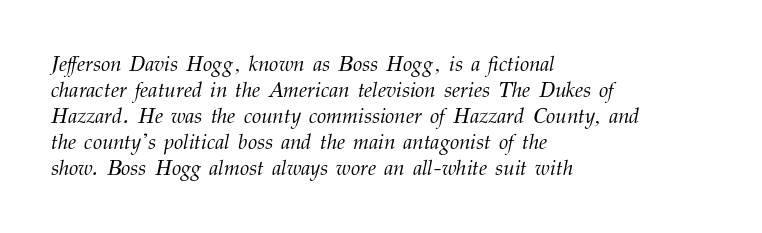
{"italic": "yes", "lean": "right", "slant_degrees": 12, "bold": "no", "underline": "no", "align": "left", "line_spacing_ratio": 1.24, "letter_spacing": "normal", "letter_spacing_em": 0.0, "glyph_px": 21}
